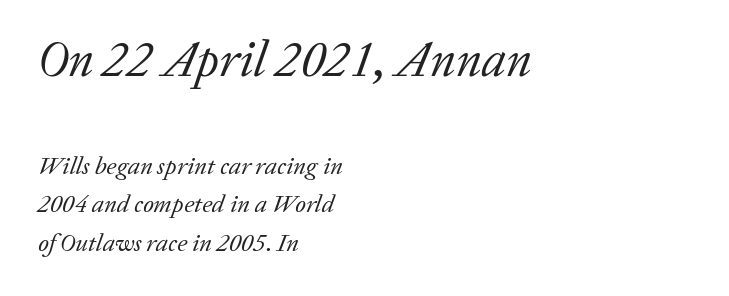
{"serif": "yes", "italic": "yes", "lean": "right", "slant_degrees": 20, "bold": "no", "weight": "regular", "width": "normal", "stroke_contrast": "low", "x_height": "medium", "monospaced": "no", "underline": "no", "align": "left", "line_spacing": "normal", "line_spacing_ratio": 1.54, "letter_spacing": "normal", "letter_spacing_em": 0.0, "larger_block": "first", "size_ratio": 2.0, "glyph_px": 50}
